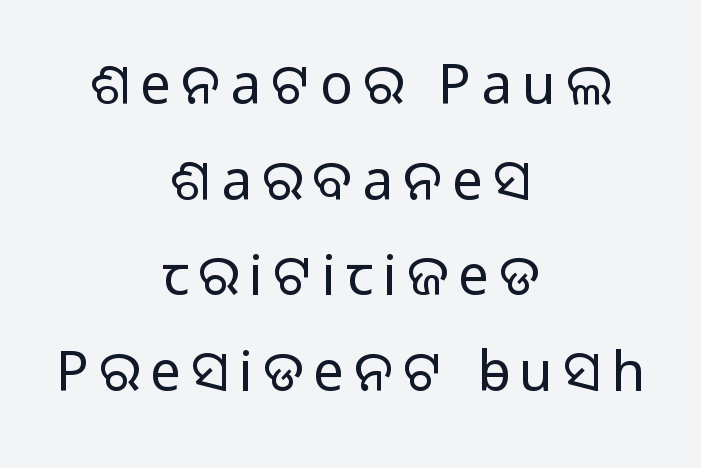
The image shows 55 px light sans-serif type, upright; set centered, line spacing 1.74x, not underlined; low stroke contrast and a medium x-height.
